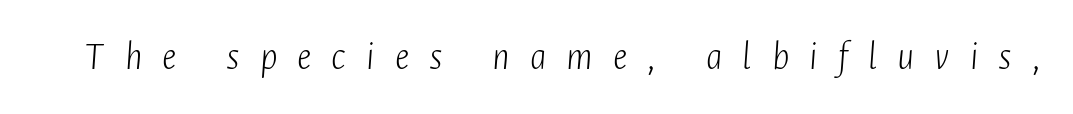
Q: Is the text bold? A: No.
Q: Is the text italic (slanted)? A: Yes, it leans right by about 4 degrees.
Q: Is the text underlined? A: No.
Q: Is the spacing between letters normal or unusually wide? A: Unusually wide.
Q: Width (condensed, normal, or wide)? A: Condensed.
Q: Stroke contrast? A: Low.
Q: x-height? A: Medium.
Q: Monospaced? A: No.
